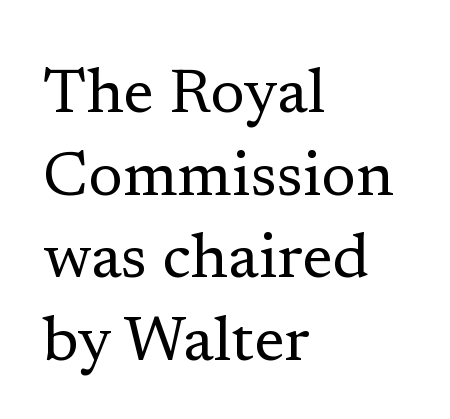
{"serif": "yes", "italic": "no", "bold": "no", "weight": "regular", "width": "normal", "stroke_contrast": "low", "x_height": "medium", "monospaced": "no", "underline": "no", "align": "left", "line_spacing": "normal", "line_spacing_ratio": 1.31, "letter_spacing": "normal", "letter_spacing_em": 0.0, "glyph_px": 63}
